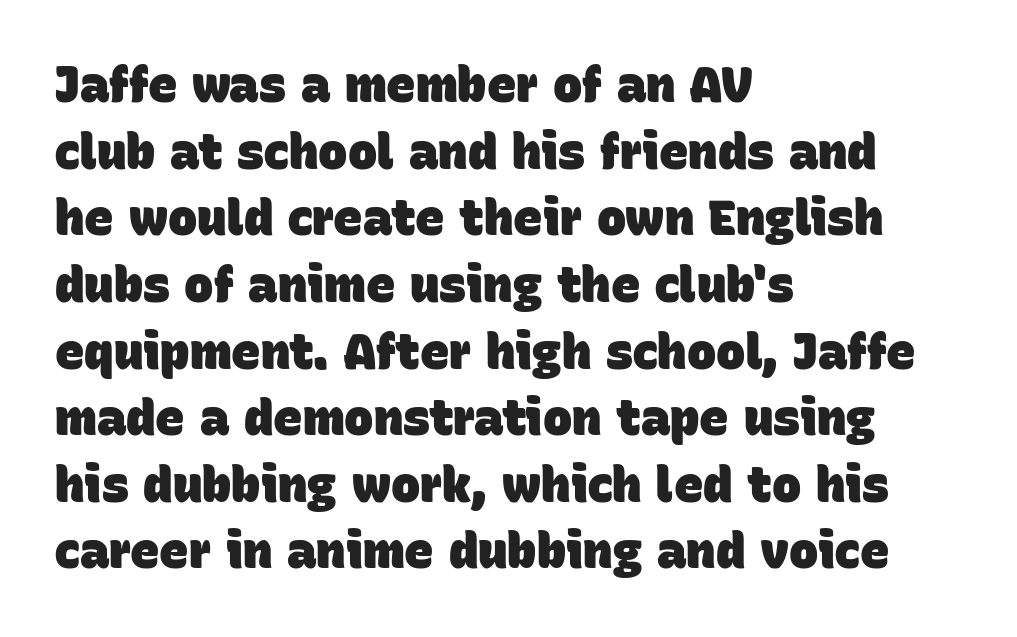
Q: Is the text bold? A: Yes.
Q: Is the typeface a serif or a sans-serif typeface? A: Sans-serif.
Q: Is the text underlined? A: No.
Q: How is the paragraph aligned? A: Left-aligned.
Q: Is the spacing between letters normal or unusually wide? A: Normal.
Q: Is the spacing between lines tight, normal or loose? A: Normal.
Q: Width (condensed, normal, or wide)? A: Normal.
Q: Stroke contrast? A: Low.
Q: x-height? A: Large.
Q: Monospaced? A: No.
